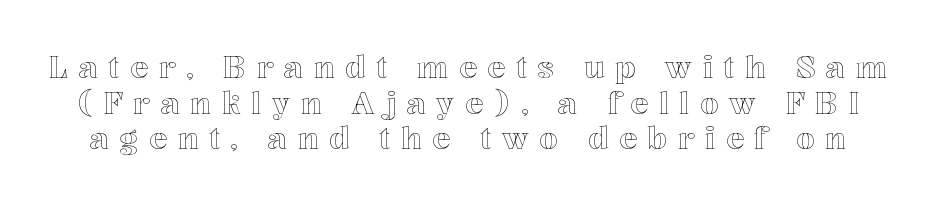
{"italic": "no", "width": "normal", "x_height": "medium", "monospaced": "no", "underline": "no", "line_spacing_ratio": 1.19, "letter_spacing": "wide", "letter_spacing_em": 0.35, "glyph_px": 30}
